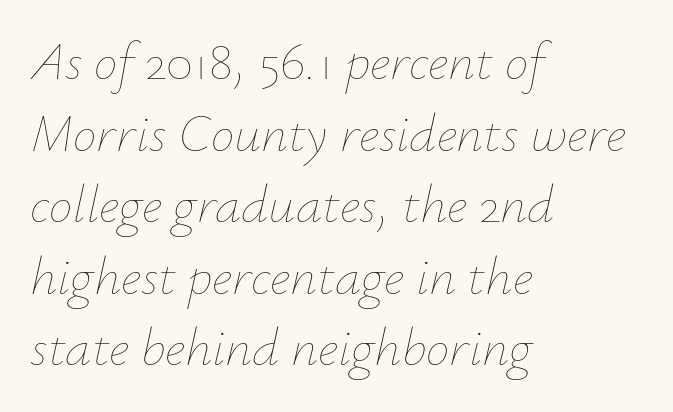
{"italic": "yes", "lean": "right", "slant_degrees": 12, "bold": "no", "weight": "thin", "width": "normal", "stroke_contrast": "low", "x_height": "small", "monospaced": "no", "underline": "no", "align": "left", "line_spacing": "normal", "line_spacing_ratio": 1.35, "letter_spacing": "normal", "letter_spacing_em": 0.0, "glyph_px": 53}
